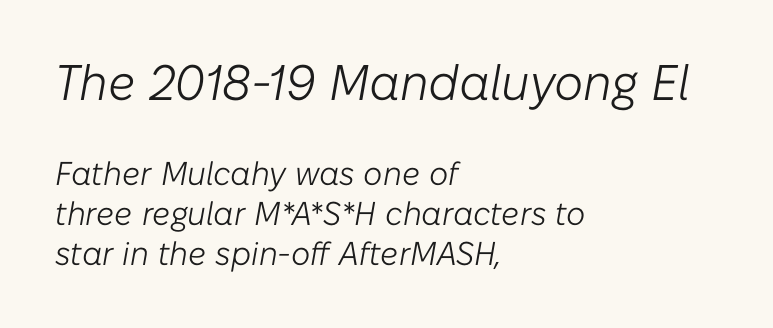
Q: Is the text bold? A: No.
Q: Is the text italic (slanted)? A: Yes, it leans right by about 10 degrees.
Q: Is the text underlined? A: No.
Q: How is the paragraph aligned? A: Left-aligned.
Q: Is the spacing between letters normal or unusually wide? A: Normal.
Q: Which block of text is set in a larger size, the first (top) or the second (bottom)? A: The first (top) one.
Q: Width (condensed, normal, or wide)? A: Normal.
Q: Stroke contrast? A: Low.
Q: x-height? A: Medium.
Q: Monospaced? A: No.
